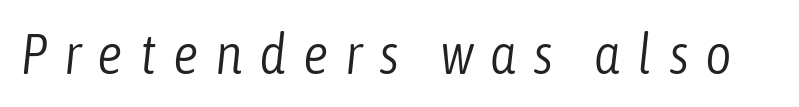
Q: Is the text bold? A: No.
Q: Is the text italic (slanted)? A: Yes, it leans right by about 6 degrees.
Q: Is the text underlined? A: No.
Q: Is the spacing between letters normal or unusually wide? A: Unusually wide.
Q: Width (condensed, normal, or wide)? A: Condensed.
Q: Stroke contrast? A: Low.
Q: x-height? A: Medium.
Q: Monospaced? A: No.
